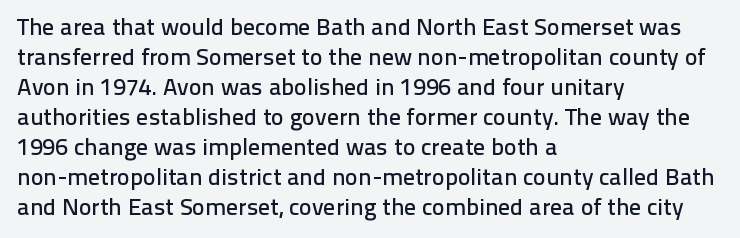
{"italic": "no", "underline": "no", "align": "left", "line_spacing": "normal", "line_spacing_ratio": 1.25, "letter_spacing": "normal", "letter_spacing_em": 0.0, "glyph_px": 24}
